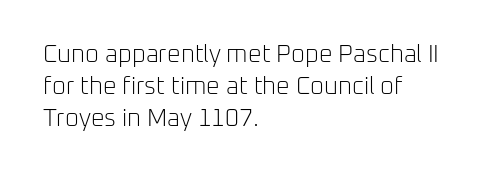
{"italic": "no", "bold": "no", "underline": "no", "align": "left", "line_spacing": "normal", "line_spacing_ratio": 1.33, "letter_spacing": "normal", "letter_spacing_em": 0.0, "glyph_px": 24}
